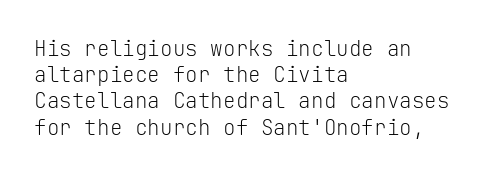
Q: Is the text bold? A: No.
Q: Is the text italic (slanted)? A: No, it is upright.
Q: Is the text underlined? A: No.
Q: How is the paragraph aligned? A: Left-aligned.
Q: Is the spacing between letters normal or unusually wide? A: Normal.
Q: Is the spacing between lines tight, normal or loose? A: Normal.
